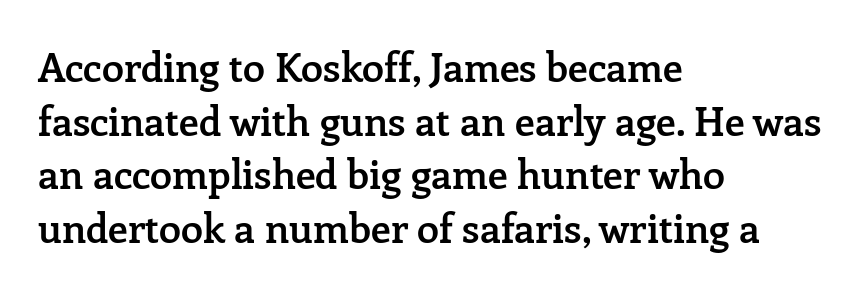
Designer's note — italics off, roman on. You could not count columns in this text — the font is proportionally spaced. The area under the type is left untouched. Successive baselines arrive at the customary interval. Letterform terminals end in serifs throughout the passage. The sample has been set in demibold, a notch under bold.
